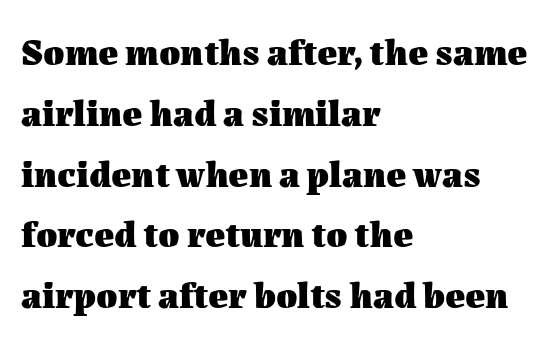
Do the letters lean? They stand straight. A typesetter would call this zero additional tracking. Quick note: interline space is typical. Descenders hang freely into open space. This sample has the flowing, uneven cadence of proportional lettering.
